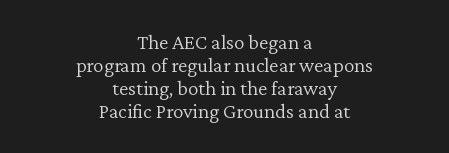
{"italic": "no", "bold": "no", "underline": "no", "align": "center", "line_spacing": "tight", "line_spacing_ratio": 1.09, "letter_spacing": "normal", "letter_spacing_em": 0.0, "glyph_px": 21}
